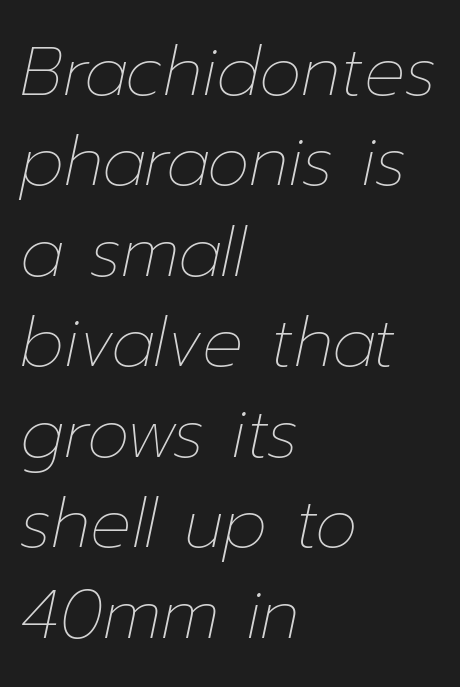
The image shows 68 px thin type, italic (leaning right); set left-aligned, normal line spacing (1.33x), normal letter spacing, not underlined; low stroke contrast and a medium x-height.
